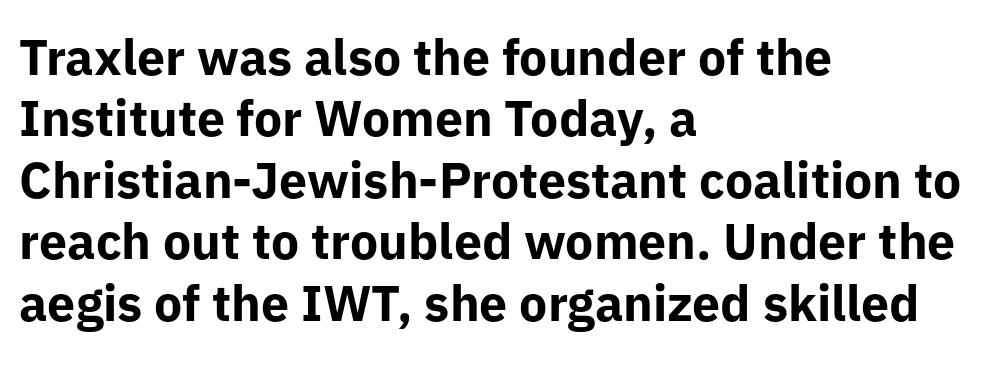
{"serif": "no", "italic": "no", "bold": "yes", "weight": "bold", "width": "normal", "stroke_contrast": "low", "x_height": "medium", "monospaced": "no", "underline": "no", "align": "left", "line_spacing_ratio": 1.23, "letter_spacing": "normal", "letter_spacing_em": 0.0, "glyph_px": 50}
